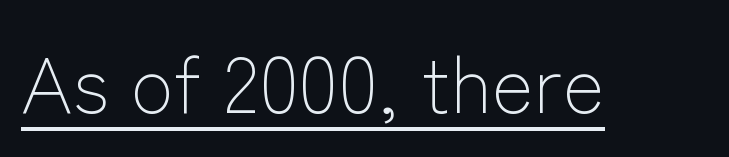
{"serif": "no", "italic": "no", "bold": "no", "weight": "light", "width": "normal", "stroke_contrast": "low", "x_height": "medium", "monospaced": "no", "underline": "yes", "letter_spacing": "normal", "letter_spacing_em": 0.0, "glyph_px": 79}
